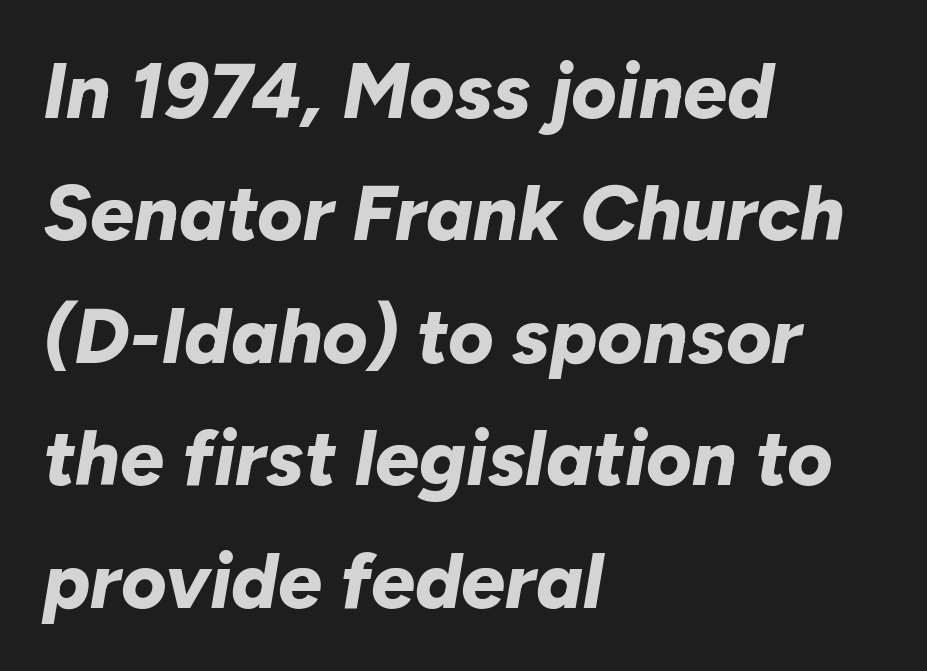
Q: Is the text bold? A: Yes.
Q: Is the text italic (slanted)? A: Yes, it leans right by about 10 degrees.
Q: Is the text underlined? A: No.
Q: How is the paragraph aligned? A: Left-aligned.
Q: Is the spacing between letters normal or unusually wide? A: Normal.
Q: Is the spacing between lines tight, normal or loose? A: Normal.
Q: Width (condensed, normal, or wide)? A: Normal.
Q: Stroke contrast? A: Low.
Q: x-height? A: Medium.
Q: Monospaced? A: No.
